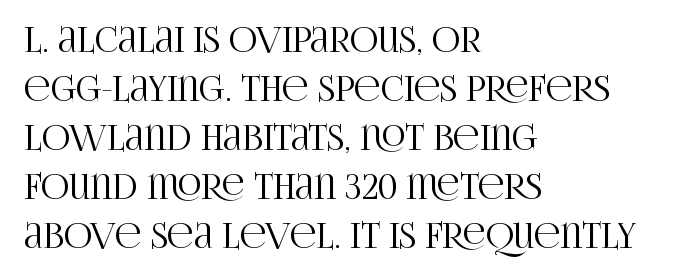
Q: Is the text italic (slanted)? A: No, it is upright.
Q: Is the typeface a serif or a sans-serif typeface? A: Serif.
Q: Is the text underlined? A: No.
Q: How is the paragraph aligned? A: Left-aligned.
Q: Is the spacing between letters normal or unusually wide? A: Normal.
Q: Is the spacing between lines tight, normal or loose? A: Normal.
Q: Width (condensed, normal, or wide)? A: Condensed.
Q: Stroke contrast? A: High.
Q: x-height? A: Large.
Q: Monospaced? A: No.
